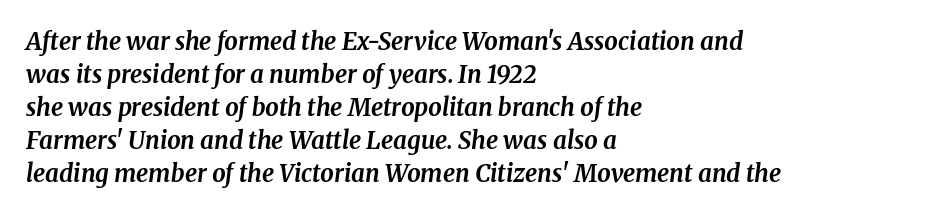
The image shows 24 px bold type, italic (leaning right); set left-aligned, normal line spacing (1.37x), normal letter spacing, not underlined.
